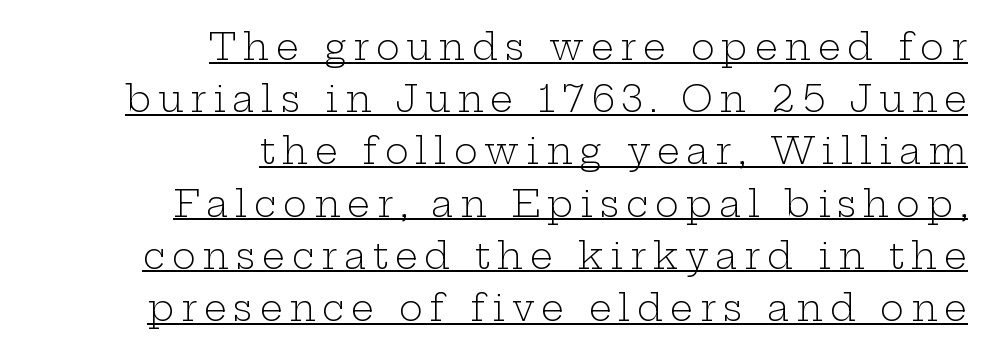
The image shows 36 px light, wide serif type, upright; set right-aligned, normal line spacing (1.45x), underlined; low stroke contrast and a medium x-height.
